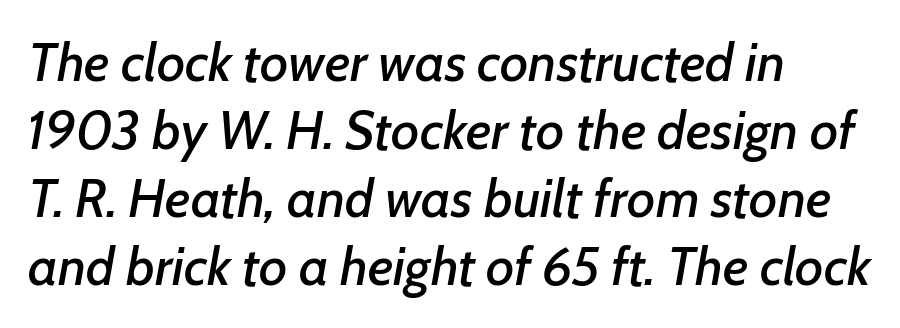
The image shows 54 px text type, italic (leaning right); set left-aligned, normal line spacing (1.26x), normal letter spacing, not underlined; low stroke contrast and a medium x-height.
